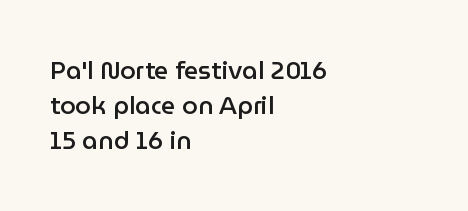
The image shows 25 px text type, upright; set left-aligned, normal line spacing (1.4x), normal letter spacing, not underlined.
